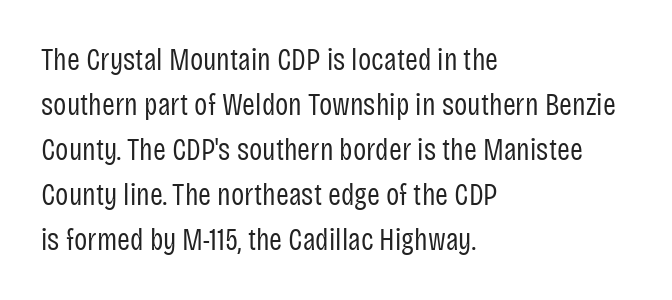
Q: Is the text bold? A: No.
Q: Is the text italic (slanted)? A: No, it is upright.
Q: Is the typeface a serif or a sans-serif typeface? A: Sans-serif.
Q: Is the text underlined? A: No.
Q: How is the paragraph aligned? A: Left-aligned.
Q: Is the spacing between letters normal or unusually wide? A: Normal.
Q: Is the spacing between lines tight, normal or loose? A: Normal.
Q: Width (condensed, normal, or wide)? A: Condensed.
Q: Stroke contrast? A: Low.
Q: x-height? A: Large.
Q: Monospaced? A: No.
